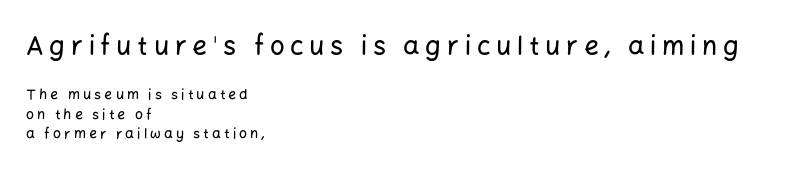
Q: Is the text italic (slanted)? A: No, it is upright.
Q: Is the text underlined? A: No.
Q: How is the paragraph aligned? A: Left-aligned.
Q: Is the spacing between letters normal or unusually wide? A: Unusually wide.
Q: Is the spacing between lines tight, normal or loose? A: Normal.
Q: Which block of text is set in a larger size, the first (top) or the second (bottom)? A: The first (top) one.
